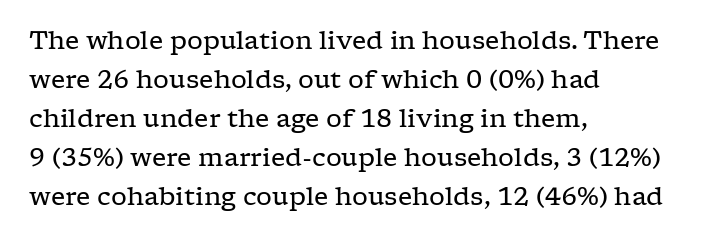
Q: Is the text bold? A: No.
Q: Is the text italic (slanted)? A: No, it is upright.
Q: Is the text underlined? A: No.
Q: How is the paragraph aligned? A: Left-aligned.
Q: Is the spacing between letters normal or unusually wide? A: Normal.
Q: Is the spacing between lines tight, normal or loose? A: Normal.
